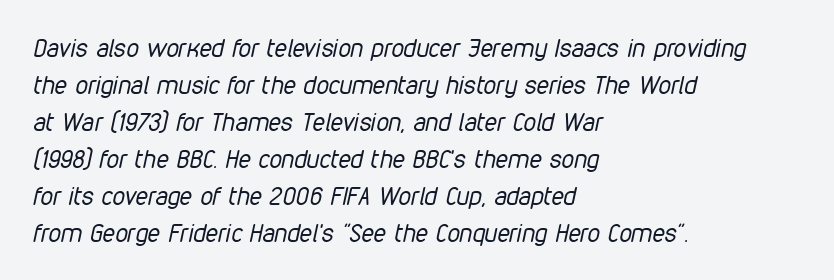
No letter is thick-stroked: the sample isn't bold. Typeset ragged right — the left edge is the straight one. Decoration check: the copy has no underline. Emphasis-style slanted type is in use. The tracking reads as untouched default to a designer's eye. A typesetter would call this leading conventional body-copy spacing.
